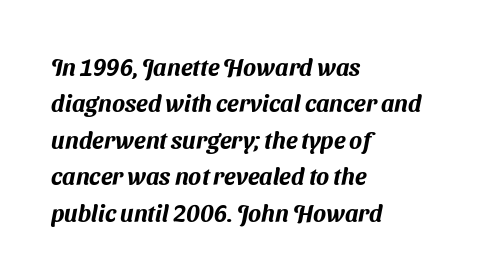
{"underline": "no", "align": "left", "line_spacing": "normal", "line_spacing_ratio": 1.52, "letter_spacing": "normal", "letter_spacing_em": 0.0, "glyph_px": 24}
